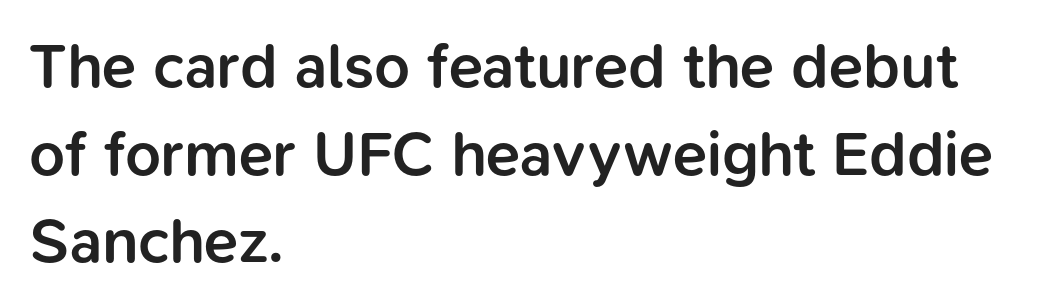
{"serif": "no", "italic": "no", "bold": "semi", "weight": "semibold", "width": "normal", "stroke_contrast": "low", "x_height": "medium", "monospaced": "no", "underline": "no", "align": "left", "line_spacing": "normal", "line_spacing_ratio": 1.39, "letter_spacing": "normal", "letter_spacing_em": 0.0, "glyph_px": 63}
